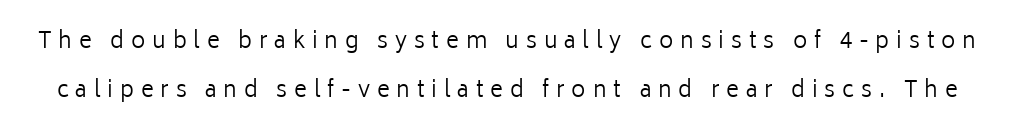
{"italic": "no", "bold": "no", "underline": "no", "line_spacing": "loose", "line_spacing_ratio": 2.23, "letter_spacing": "wide", "letter_spacing_em": 0.31, "glyph_px": 22}
